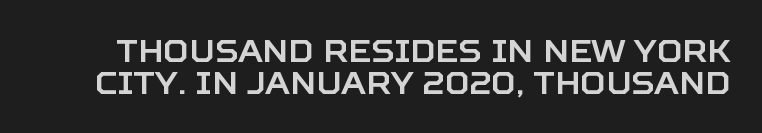
Q: Is the text italic (slanted)? A: No, it is upright.
Q: Is the typeface a serif or a sans-serif typeface? A: Sans-serif.
Q: Is the text underlined? A: No.
Q: Is the spacing between letters normal or unusually wide? A: Normal.
Q: Is the spacing between lines tight, normal or loose? A: Tight.
Q: Width (condensed, normal, or wide)? A: Normal.
Q: Stroke contrast? A: Low.
Q: x-height? A: Large.
Q: Monospaced? A: No.
